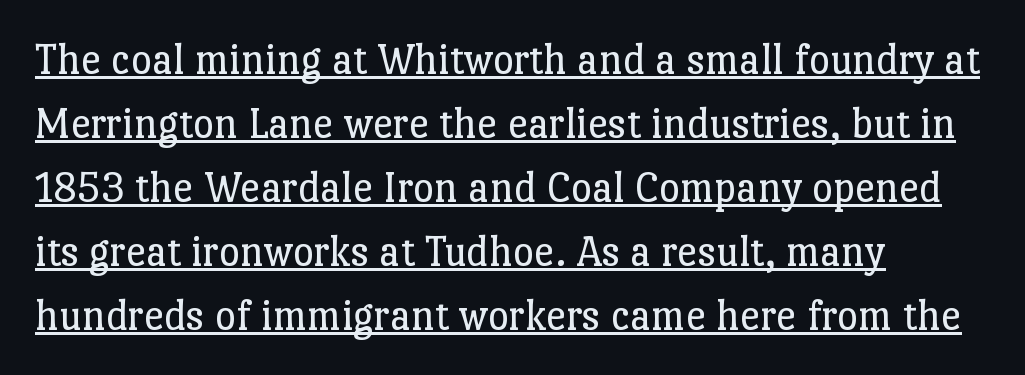
{"serif": "yes", "italic": "no", "bold": "no", "weight": "regular", "width": "normal", "stroke_contrast": "low", "x_height": "medium", "monospaced": "no", "underline": "yes", "align": "left", "line_spacing": "normal", "line_spacing_ratio": 1.42, "letter_spacing": "normal", "letter_spacing_em": 0.0, "glyph_px": 45}
